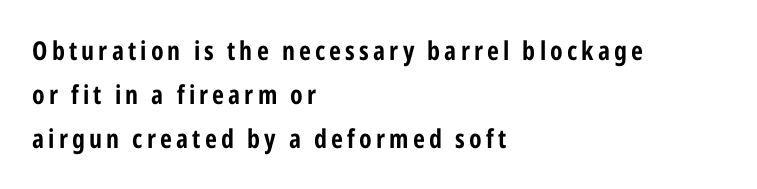
The image shows 26 px text type, upright; set left-aligned, normal line spacing (1.7x), not underlined.
